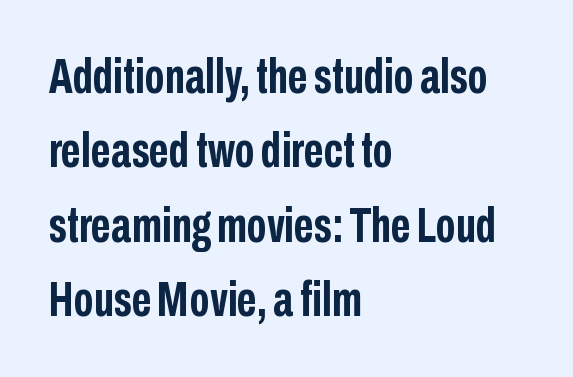
{"serif": "no", "italic": "no", "bold": "yes", "weight": "semibold", "width": "condensed", "stroke_contrast": "low", "x_height": "medium", "monospaced": "no", "underline": "no", "align": "left", "line_spacing": "normal", "line_spacing_ratio": 1.52, "letter_spacing": "normal", "letter_spacing_em": 0.0, "glyph_px": 49}
